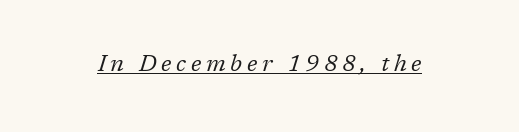
{"italic": "yes", "lean": "right", "slant_degrees": 17, "bold": "no", "underline": "yes", "letter_spacing": "wide", "letter_spacing_em": 0.2, "glyph_px": 23}
